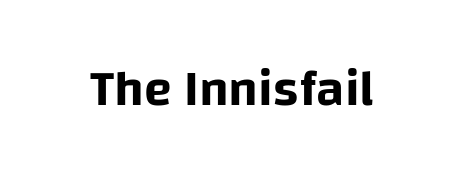
Q: Is the text italic (slanted)? A: No, it is upright.
Q: Is the typeface a serif or a sans-serif typeface? A: Sans-serif.
Q: Is the text underlined? A: No.
Q: How is the paragraph aligned? A: Centered.
Q: Is the spacing between letters normal or unusually wide? A: Normal.
Q: Width (condensed, normal, or wide)? A: Normal.
Q: Stroke contrast? A: Low.
Q: x-height? A: Large.
Q: Monospaced? A: No.
